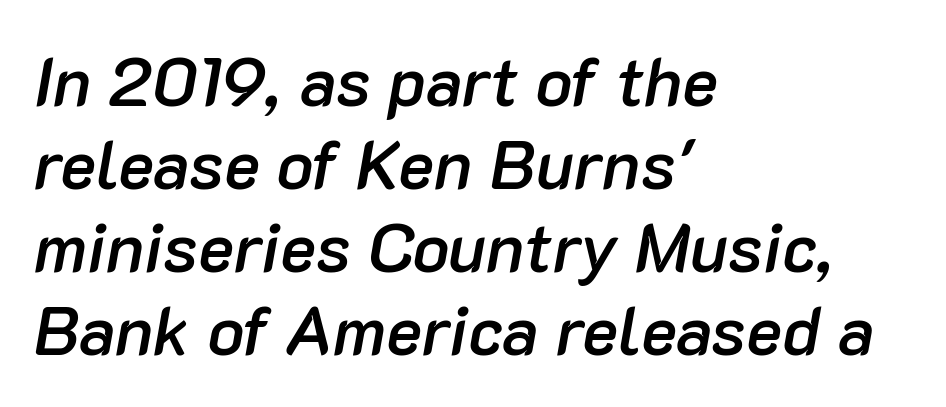
The image shows 68 px semibold type, italic (leaning right); set left-aligned, line spacing 1.22x, normal letter spacing, not underlined; low stroke contrast and a medium x-height.
